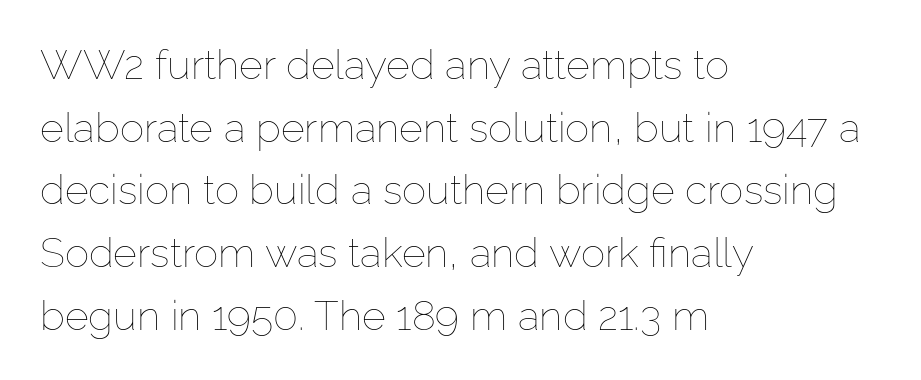
Q: Is the text bold? A: No.
Q: Is the text italic (slanted)? A: No, it is upright.
Q: Is the text underlined? A: No.
Q: How is the paragraph aligned? A: Left-aligned.
Q: Is the spacing between letters normal or unusually wide? A: Normal.
Q: Is the spacing between lines tight, normal or loose? A: Normal.
Q: Width (condensed, normal, or wide)? A: Normal.
Q: Stroke contrast? A: Low.
Q: x-height? A: Medium.
Q: Monospaced? A: No.
